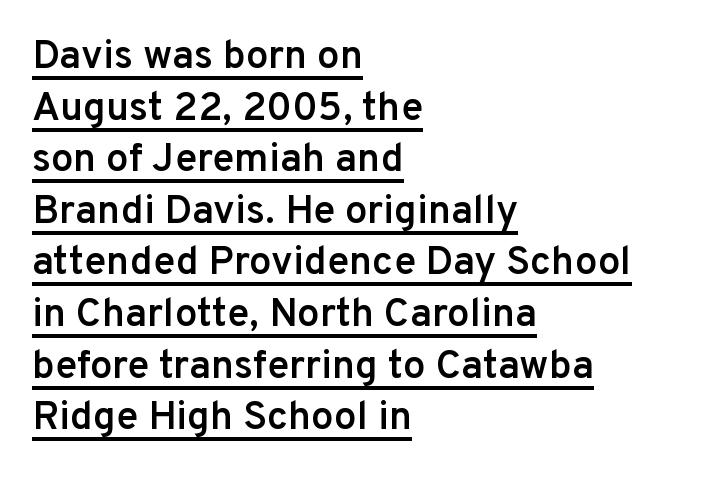
The image shows 40 px semibold sans-serif type, upright; set left-aligned, normal line spacing (1.29x), normal letter spacing, underlined; low stroke contrast and a medium x-height.
